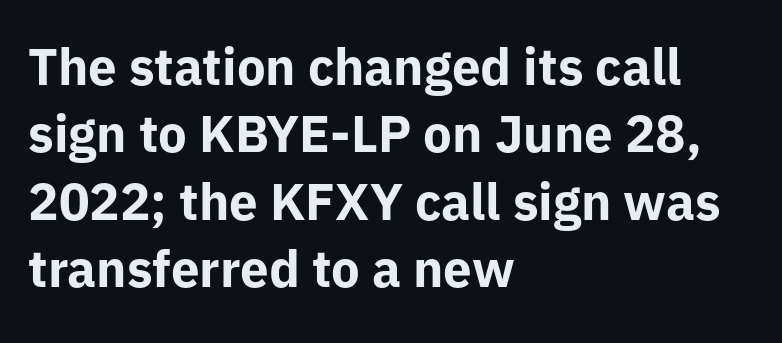
The zone under the glyphs is completely vacant. Vertical spacing — default. Think of a printed novel: that variable character pitch is what you see here. The passage is arranged the way most books set body copy — flush left. Classification — sans serif.
